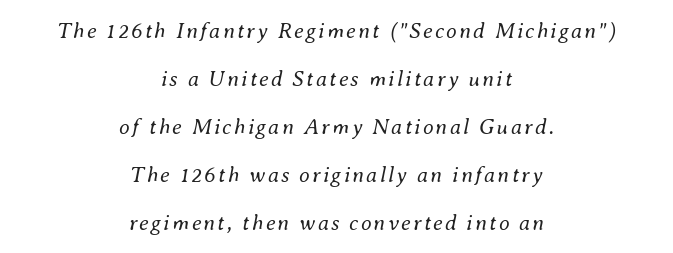
Visually the block forms a symmetrical silhouette, jagged on both flanks. Rule under the text: the space is simply empty. The cut favours lightness, reaching ordinary text weight at its darkest. Quick note: interline space is abundant. Designer's note — italics engaged.
